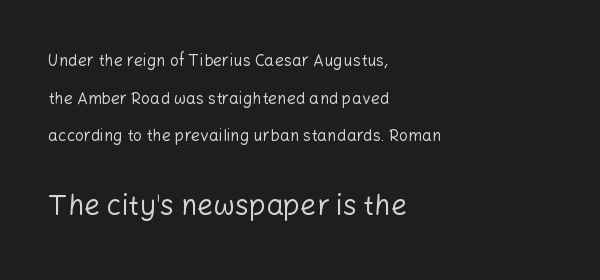
Quick note: not italic, upright. The weight would be labelled regular, book, light, or lighter still. Here the designer chose a conventional face with non-uniform glyph widths. Honestly, there is no underline to notice here at all. You can tell from the bare stems that sans-serif type was used. The letters in the lower block stand taller than those in the block above.
